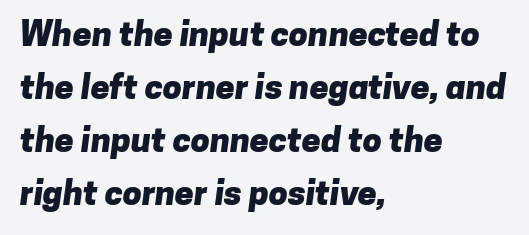
Q: Is the text bold? A: Yes.
Q: Is the typeface a serif or a sans-serif typeface? A: Sans-serif.
Q: Is the text underlined? A: No.
Q: How is the paragraph aligned? A: Left-aligned.
Q: Is the spacing between letters normal or unusually wide? A: Normal.
Q: Is the spacing between lines tight, normal or loose? A: Normal.
Q: Width (condensed, normal, or wide)? A: Normal.
Q: Stroke contrast? A: Low.
Q: x-height? A: Medium.
Q: Monospaced? A: No.
